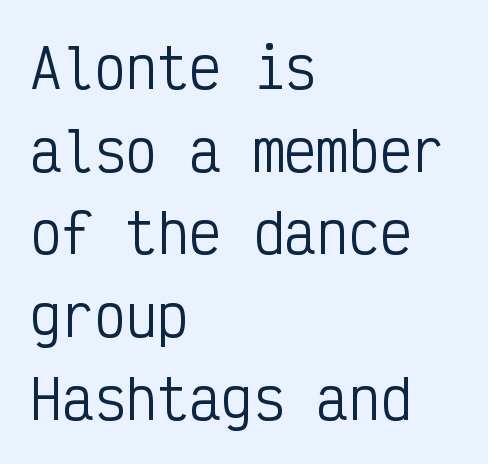
This sample has the even, mechanical cadence of fixed-width lettering. Look at the bottom of the vertical strokes: they stop flat, with no serifs. No heavy texture on the line: the type isn't bold. The ragged edge is on the right, which tells us the setting is flush left. This rendering features lettering with no underline. Nope, not italic — everything's standing straight.
